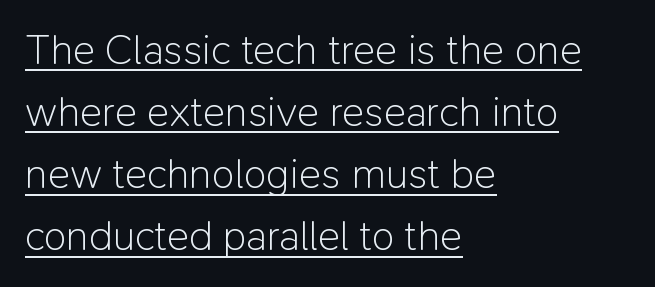
The image shows 42 px light sans-serif type, upright; set left-aligned, normal line spacing (1.48x), normal letter spacing, underlined; low stroke contrast and a medium x-height.
